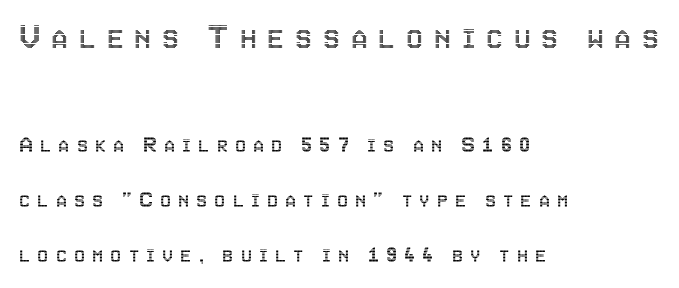
{"italic": "no", "width": "condensed", "x_height": "large", "monospaced": "no", "underline": "no", "align": "left", "line_spacing": "loose", "line_spacing_ratio": 2.2, "letter_spacing": "wide", "letter_spacing_em": 0.28, "larger_block": "first", "size_ratio": 1.52, "glyph_px": 38}
